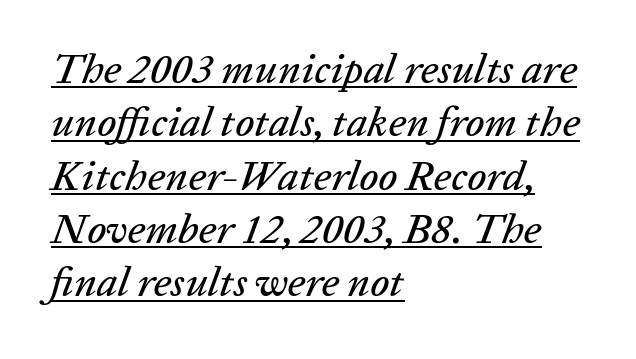
The image shows 42 px text type, italic (leaning right); set left-aligned, normal line spacing (1.27x), normal letter spacing, underlined; low stroke contrast and a medium x-height.
